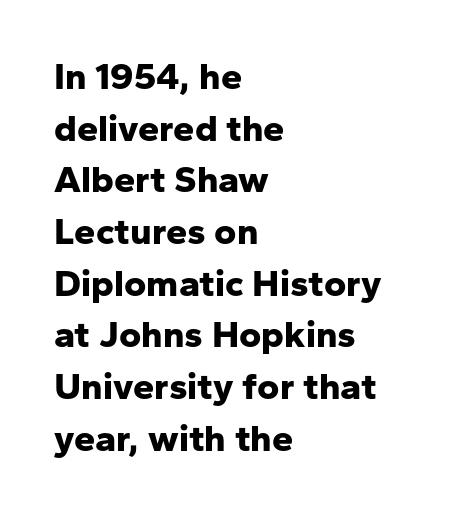
The image shows 38 px bold sans-serif type, upright; set left-aligned, normal line spacing (1.36x), normal letter spacing, not underlined; low stroke contrast and a medium x-height.
